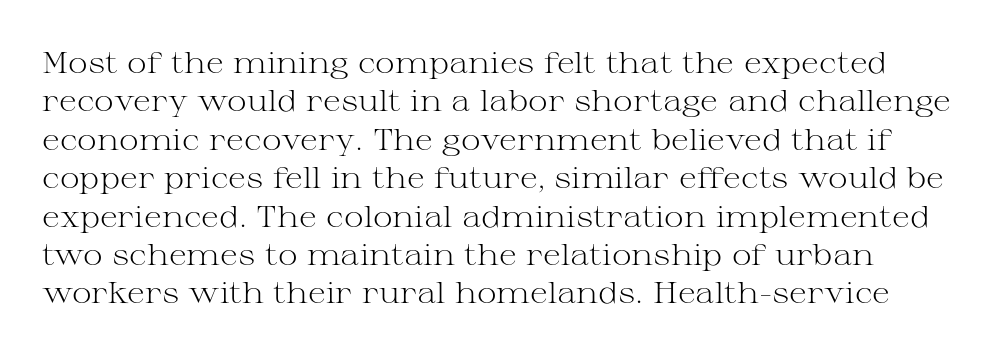
The strip under each line holds only bare page. Rendered with straight, roman letterforms. A typesetter would label this face a serif. Tracking here is standard; glyphs follow each other at the usual distance.
